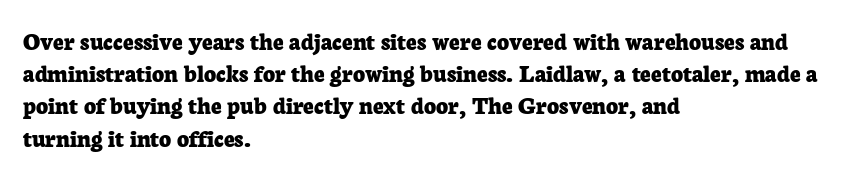
{"italic": "no", "bold": "yes", "underline": "no", "align": "left", "line_spacing_ratio": 1.24, "letter_spacing": "normal", "letter_spacing_em": 0.0, "glyph_px": 26}
